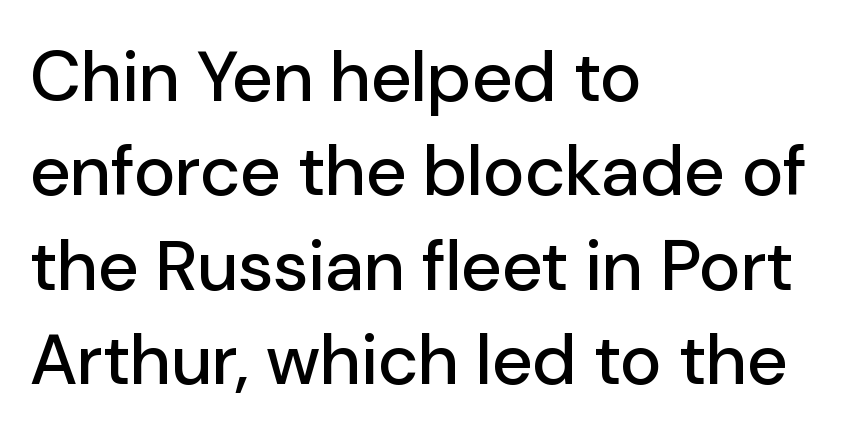
{"serif": "no", "italic": "no", "width": "normal", "stroke_contrast": "low", "x_height": "medium", "monospaced": "no", "underline": "no", "align": "left", "line_spacing": "normal", "line_spacing_ratio": 1.33, "letter_spacing": "normal", "letter_spacing_em": 0.0, "glyph_px": 71}
